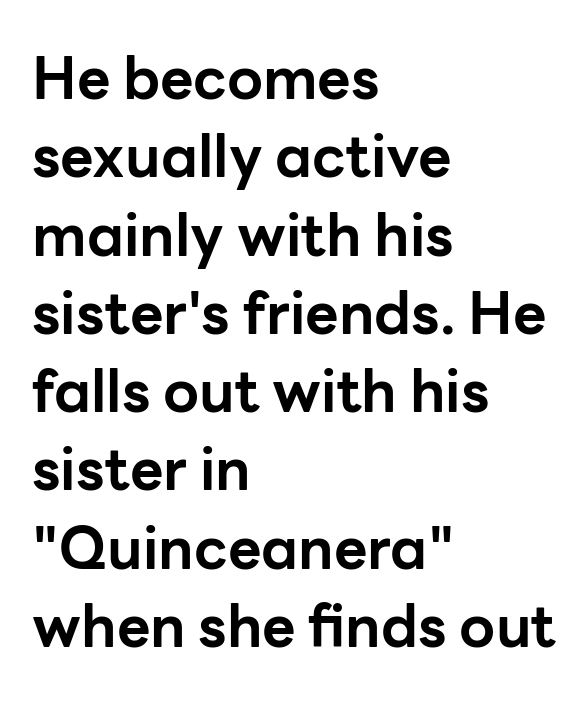
Descenders are the only things crossing below the line. The typesetting leans heavy: a genuine bold. If you drew a line through each stem, it would be perfectly vertical. These lines stack with their left ends in a neat column. You could not count columns in this text — the font is proportionally spaced.
